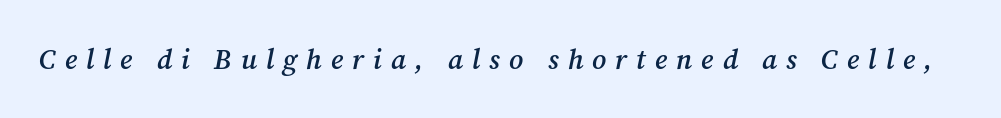
The image shows 28 px semibold serif type, italic (leaning right); set unusually wide letter spacing (+0.32 em), not underlined; medium stroke contrast and a medium x-height.
